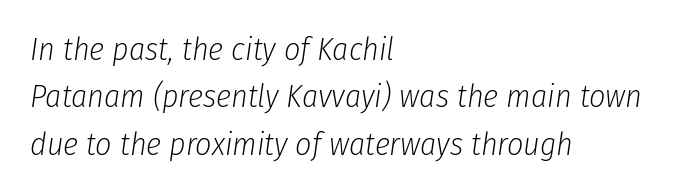
Q: Is the text bold? A: No.
Q: Is the text italic (slanted)? A: Yes, it leans right by about 8 degrees.
Q: Is the text underlined? A: No.
Q: How is the paragraph aligned? A: Left-aligned.
Q: Is the spacing between letters normal or unusually wide? A: Normal.
Q: Is the spacing between lines tight, normal or loose? A: Normal.
Q: Width (condensed, normal, or wide)? A: Condensed.
Q: Stroke contrast? A: Low.
Q: x-height? A: Medium.
Q: Monospaced? A: No.
